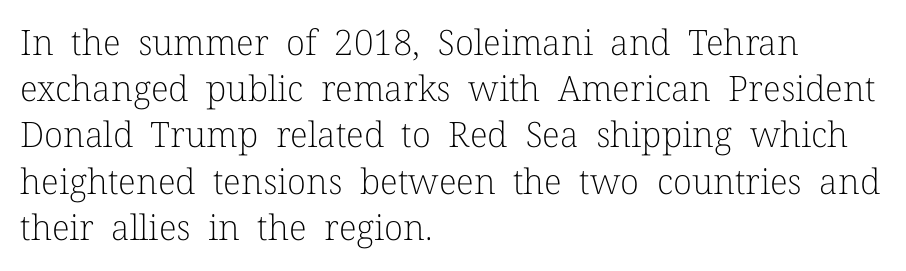
The gaps between neighbouring characters are ordinary and unremarkable. This is serif lettering, the kind often seen in printed books. Descenders are the only things crossing below the line. The face used here is proportionally spaced, like ordinary book or web type.
